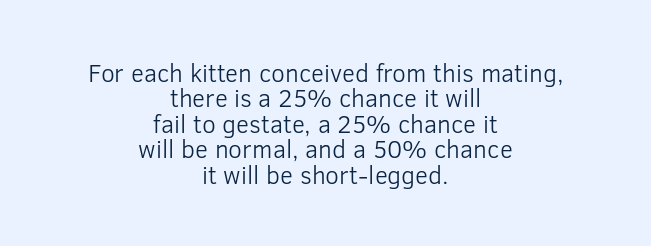
Short and long lines alike share a common midpoint. Quick note: underline off. Stem width sits at or under what a default text font uses. No italicization has been applied; the sample stays upright. Reading down the column, the eye jumps only a short way to each next line. The face used here is rendered with its standard letterfit.
